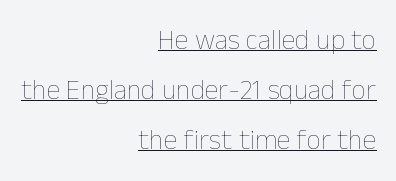
{"italic": "no", "bold": "no", "weight": "thin", "width": "normal", "stroke_contrast": "low", "x_height": "medium", "monospaced": "no", "underline": "yes", "align": "right", "line_spacing_ratio": 1.78, "letter_spacing": "normal", "letter_spacing_em": 0.0, "glyph_px": 28}
